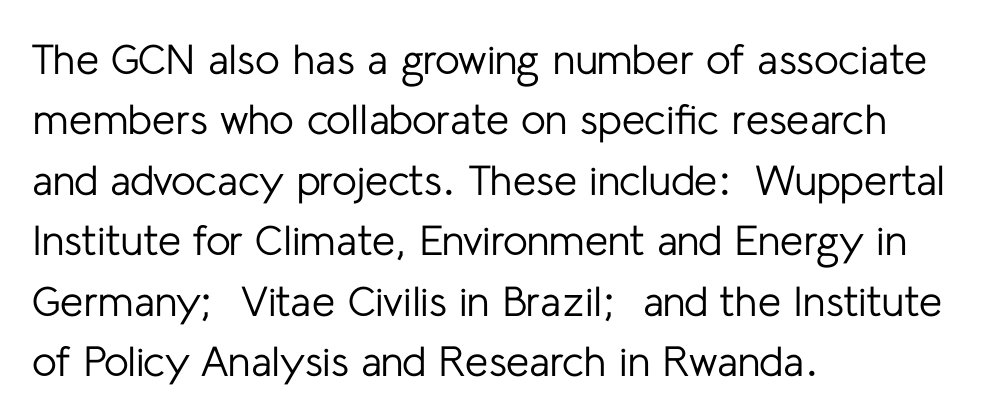
Q: Is the text bold? A: No.
Q: Is the text italic (slanted)? A: No, it is upright.
Q: Is the typeface a serif or a sans-serif typeface? A: Sans-serif.
Q: Is the text underlined? A: No.
Q: How is the paragraph aligned? A: Left-aligned.
Q: Is the spacing between letters normal or unusually wide? A: Normal.
Q: Is the spacing between lines tight, normal or loose? A: Normal.
Q: Width (condensed, normal, or wide)? A: Normal.
Q: Stroke contrast? A: Low.
Q: x-height? A: Medium.
Q: Monospaced? A: No.
